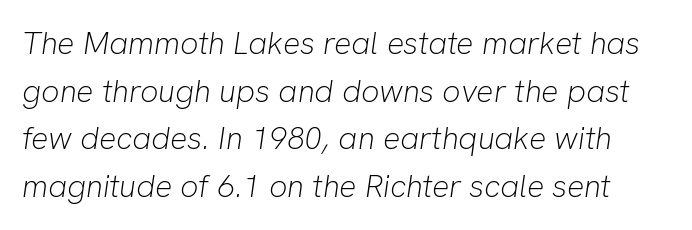
The rendering applies a slant to the glyphs. The area under the type is left untouched. The passage shown is typed in a proportional face where columns would drift. Compared with typical paragraphs, the rows here are spaced about the same. This rendering leaves character spacing at its baseline value.
